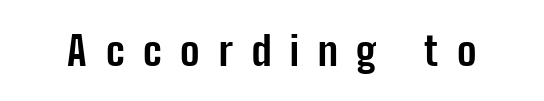
The image shows 40 px bold, condensed sans-serif type, upright; set unusually wide letter spacing (+0.47 em), not underlined; low stroke contrast and a medium x-height.
